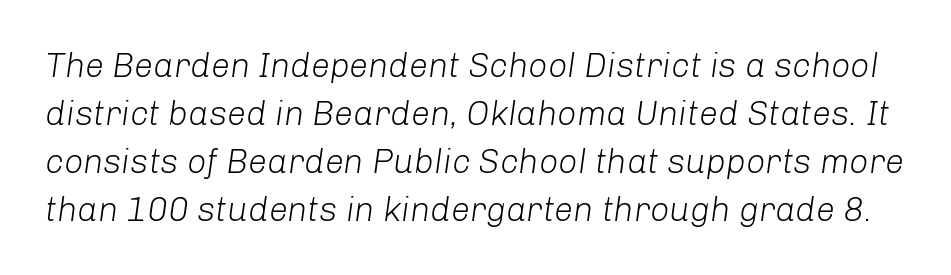
Is this a fixed-width face? No — the glyphs have proportional, varying widths. Glance below the letters and you will spot only blank space. This rendering leaves character spacing at its baseline value. Summary of weight: not heavy and not bold.
